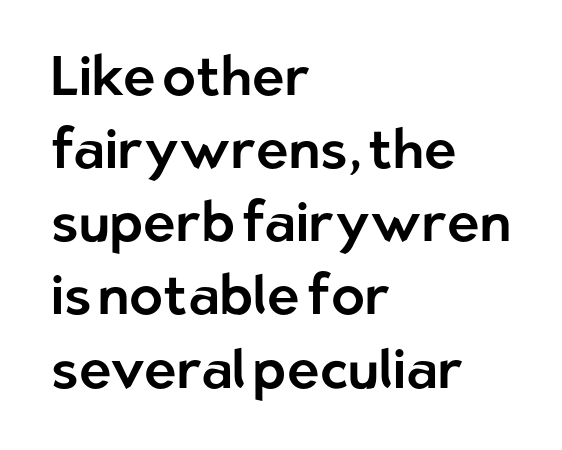
Rendered with straight, roman letterforms. The setting favours the left margin, as ordinary paragraphs usually do. A normal amount of white space separates one row of letters from the next. Font category for this specimen: sans-serif. Default kerning and tracking; the words read as compact shapes.
